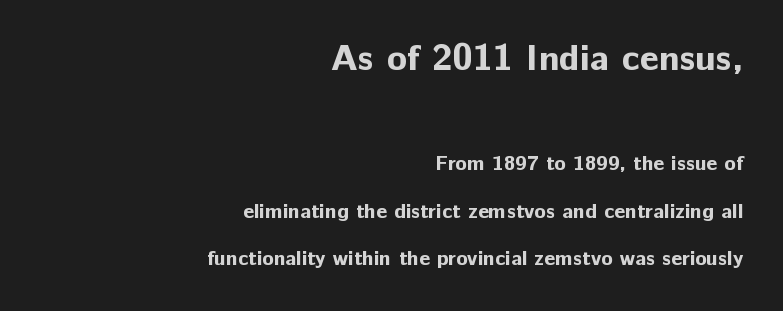
Look at the tracking — it's just the regular setting, nothing added. Character size in the leading block exceeds that of the trailing block. Is there much room between lines? Yes — plenty of vertical air separates them. Clear beneath every line of the passage. Regarding serifs, this sample does without them. Posture: straight, roman, zero tilt.
